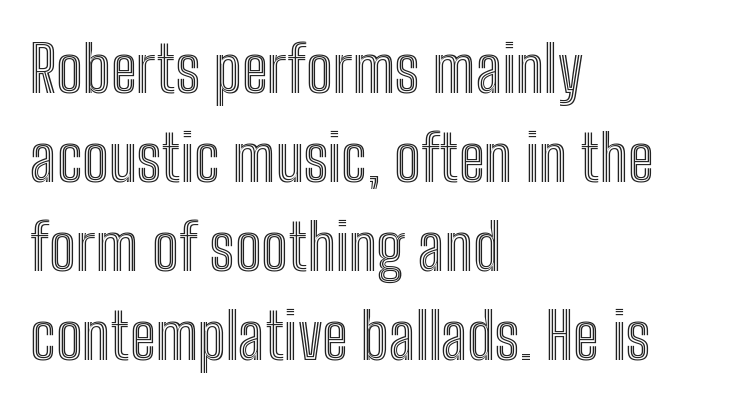
Q: Is the text italic (slanted)? A: No, it is upright.
Q: Is the text underlined? A: No.
Q: How is the paragraph aligned? A: Left-aligned.
Q: Is the spacing between letters normal or unusually wide? A: Normal.
Q: Is the spacing between lines tight, normal or loose? A: Normal.
Q: Width (condensed, normal, or wide)? A: Condensed.
Q: x-height? A: Medium.
Q: Monospaced? A: No.
